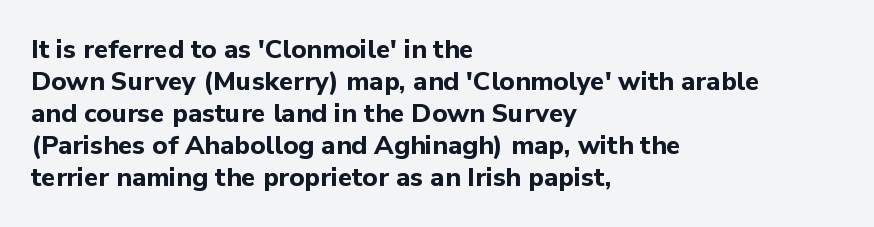
The image shows 26 px bold type, upright; set left-aligned, line spacing 1.23x, normal letter spacing, not underlined.
